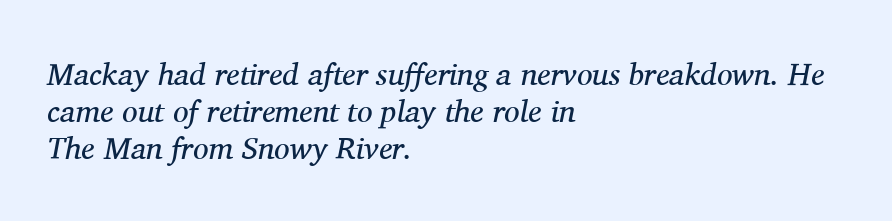
Q: Is the text bold? A: No.
Q: Is the text italic (slanted)? A: Yes, it leans right by about 11 degrees.
Q: Is the typeface a serif or a sans-serif typeface? A: Serif.
Q: Is the text underlined? A: No.
Q: How is the paragraph aligned? A: Left-aligned.
Q: Is the spacing between letters normal or unusually wide? A: Normal.
Q: Width (condensed, normal, or wide)? A: Normal.
Q: Stroke contrast? A: Medium.
Q: x-height? A: Medium.
Q: Monospaced? A: No.
